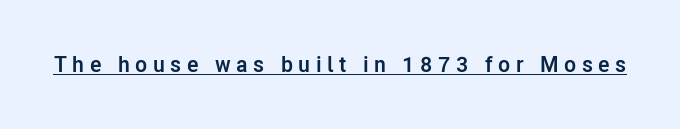
Q: Is the text bold? A: Yes.
Q: Is the text italic (slanted)? A: No, it is upright.
Q: Is the text underlined? A: Yes.
Q: Is the spacing between letters normal or unusually wide? A: Unusually wide.
